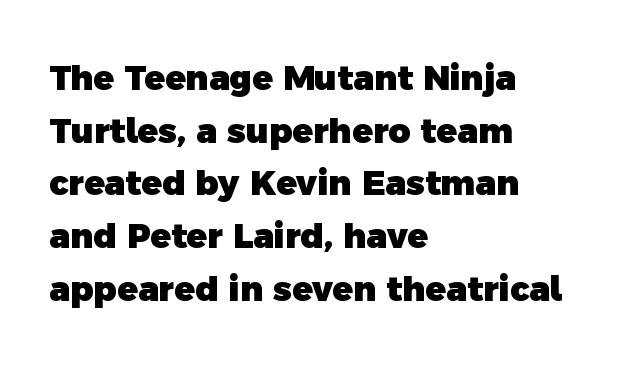
{"serif": "no", "bold": "yes", "weight": "heavy", "width": "normal", "x_height": "medium", "monospaced": "no", "underline": "no", "align": "left", "line_spacing": "normal", "line_spacing_ratio": 1.55, "letter_spacing": "normal", "letter_spacing_em": 0.0, "glyph_px": 34}
